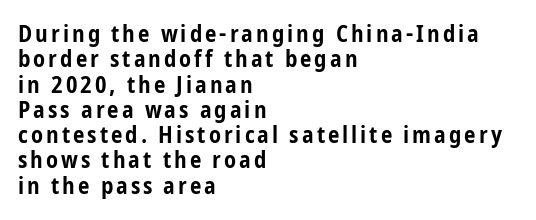
{"italic": "no", "bold": "yes", "underline": "no", "align": "left", "line_spacing": "tight", "line_spacing_ratio": 1.1, "glyph_px": 23}
